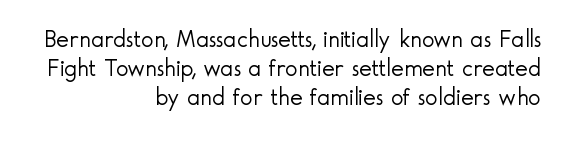
Descenders hang freely into open space. Does the lettering tilt? It doesn't — this is upright. The cut favours lightness, reaching ordinary text weight at its darkest. Line ends are locked; line starts wander. The face used here is rendered with its standard letterfit.
